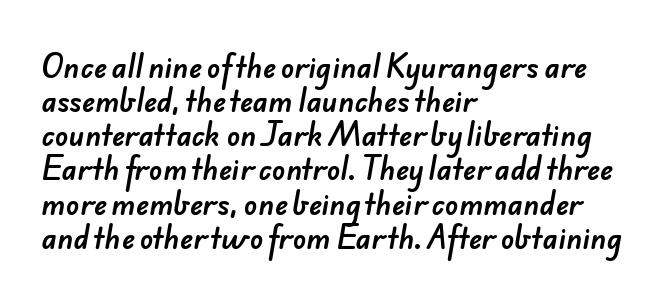
The image shows 28 px sans-serif type; set left-aligned, line spacing 1.22x, normal letter spacing, not underlined; low stroke contrast and a small x-height.
